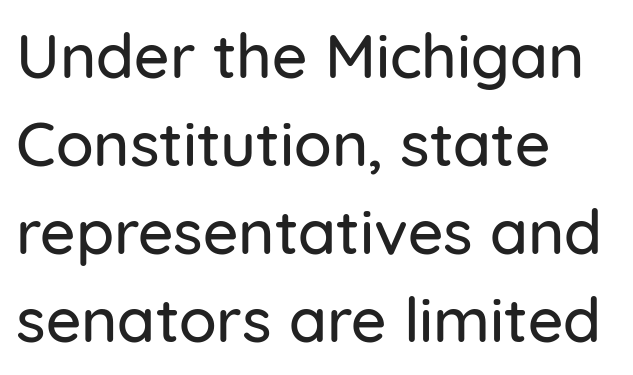
The image shows 62 px sans-serif type, upright; set left-aligned, normal line spacing (1.42x), normal letter spacing, not underlined; low stroke contrast and a medium x-height.
